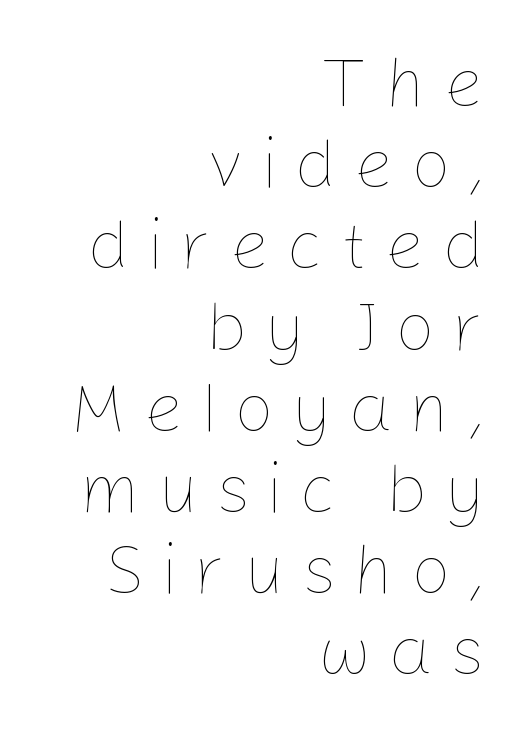
{"italic": "no", "bold": "no", "weight": "thin", "width": "normal", "stroke_contrast": "low", "x_height": "medium", "monospaced": "no", "underline": "no", "align": "right", "line_spacing_ratio": 1.16, "letter_spacing": "wide", "letter_spacing_em": 0.24, "glyph_px": 70}
